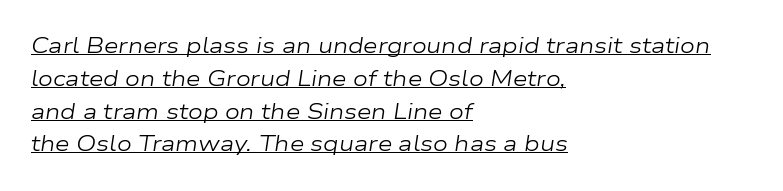
Q: Is the text bold? A: No.
Q: Is the text italic (slanted)? A: Yes, it leans right by about 9 degrees.
Q: Is the text underlined? A: Yes.
Q: How is the paragraph aligned? A: Left-aligned.
Q: Is the spacing between letters normal or unusually wide? A: Normal.
Q: Is the spacing between lines tight, normal or loose? A: Normal.
